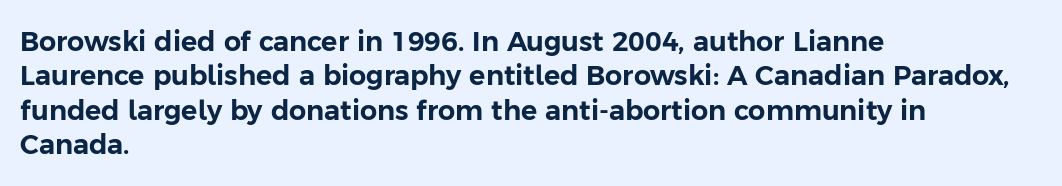
The image shows 27 px text type, upright; set left-aligned, normal line spacing (1.27x), normal letter spacing, not underlined.
